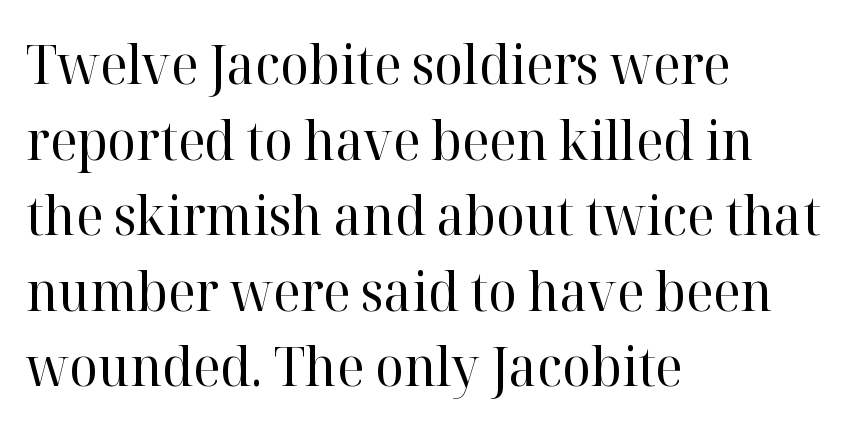
{"serif": "yes", "italic": "no", "bold": "no", "weight": "regular", "width": "normal", "stroke_contrast": "high", "x_height": "medium", "monospaced": "no", "underline": "no", "align": "left", "line_spacing": "normal", "line_spacing_ratio": 1.4, "letter_spacing": "normal", "letter_spacing_em": 0.0, "glyph_px": 54}
